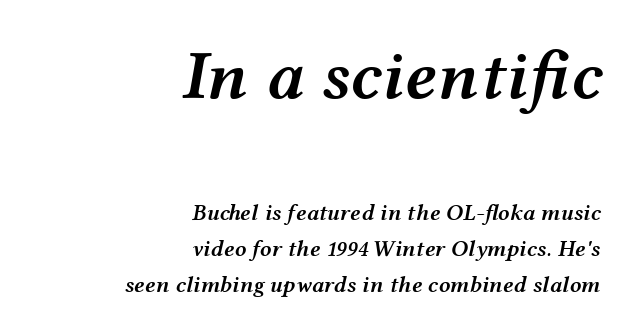
Q: Is the text bold? A: Semi-bold.
Q: Is the text italic (slanted)? A: Yes, it leans right by about 12 degrees.
Q: Is the text underlined? A: No.
Q: How is the paragraph aligned? A: Right-aligned.
Q: Is the spacing between letters normal or unusually wide? A: Normal.
Q: Is the spacing between lines tight, normal or loose? A: Normal.
Q: Which block of text is set in a larger size, the first (top) or the second (bottom)? A: The first (top) one.
Q: Width (condensed, normal, or wide)? A: Wide.
Q: Stroke contrast? A: Medium.
Q: x-height? A: Medium.
Q: Monospaced? A: No.
